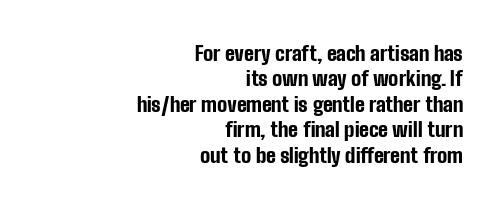
Q: Is the text bold? A: Yes.
Q: Is the text italic (slanted)? A: No, it is upright.
Q: Is the text underlined? A: No.
Q: How is the paragraph aligned? A: Right-aligned.
Q: Is the spacing between letters normal or unusually wide? A: Normal.
Q: Is the spacing between lines tight, normal or loose? A: Normal.
